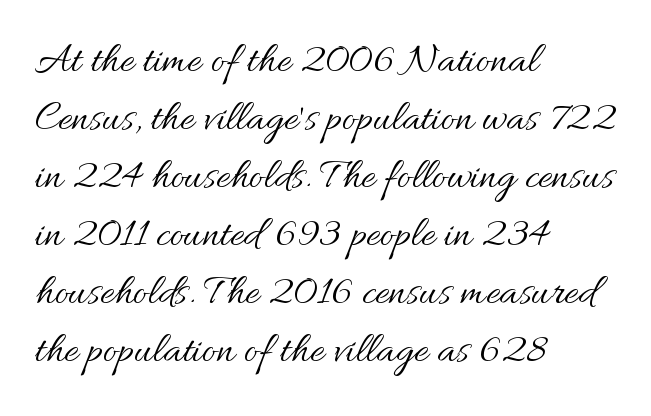
The image shows 43 px regular-weight type; set left-aligned, normal line spacing (1.35x), normal letter spacing, not underlined; medium stroke contrast and a small x-height.
